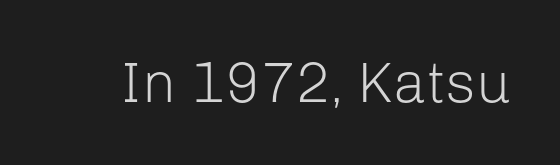
Q: Is the text bold? A: No.
Q: Is the text italic (slanted)? A: No, it is upright.
Q: Is the typeface a serif or a sans-serif typeface? A: Sans-serif.
Q: Is the text underlined? A: No.
Q: Is the spacing between letters normal or unusually wide? A: Normal.
Q: Width (condensed, normal, or wide)? A: Normal.
Q: Stroke contrast? A: Low.
Q: x-height? A: Medium.
Q: Monospaced? A: No.
